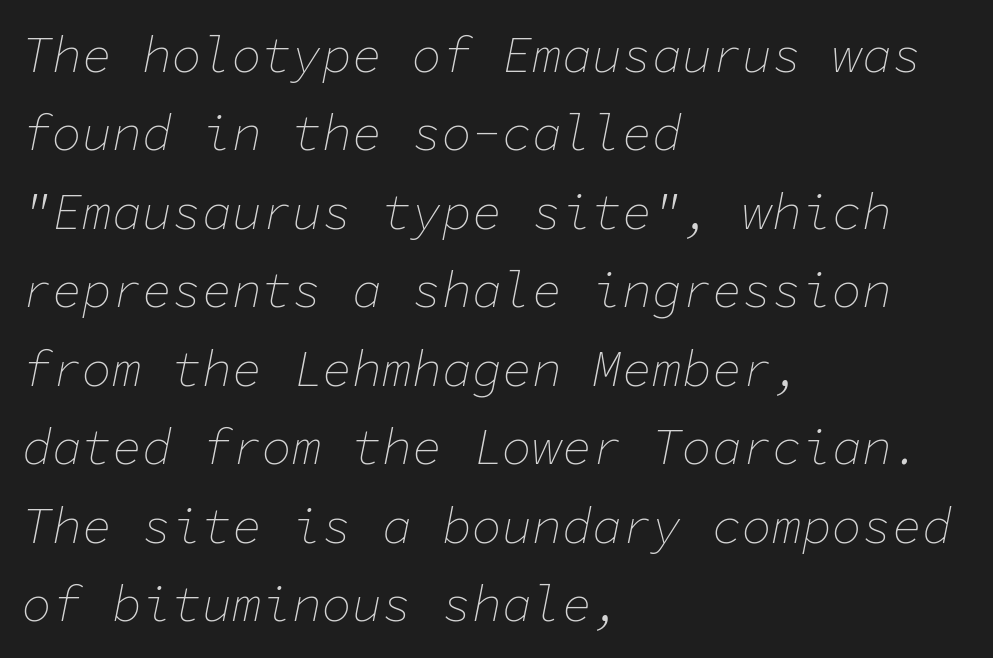
{"italic": "yes", "lean": "right", "slant_degrees": 11, "bold": "no", "weight": "thin", "width": "normal", "stroke_contrast": "low", "x_height": "medium", "monospaced": "yes", "underline": "no", "align": "left", "line_spacing": "normal", "line_spacing_ratio": 1.57, "letter_spacing": "normal", "letter_spacing_em": 0.0, "glyph_px": 50}
